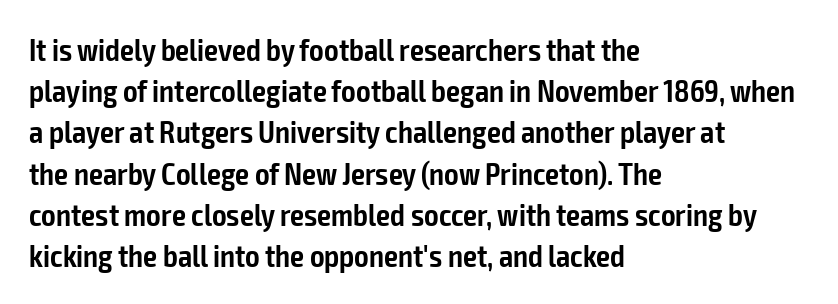
Unlike a traditional serif, this face leaves its strokes unadorned. These lines sit exactly where default settings would place them. Posture: vertical. Layout note: lines flush left.
